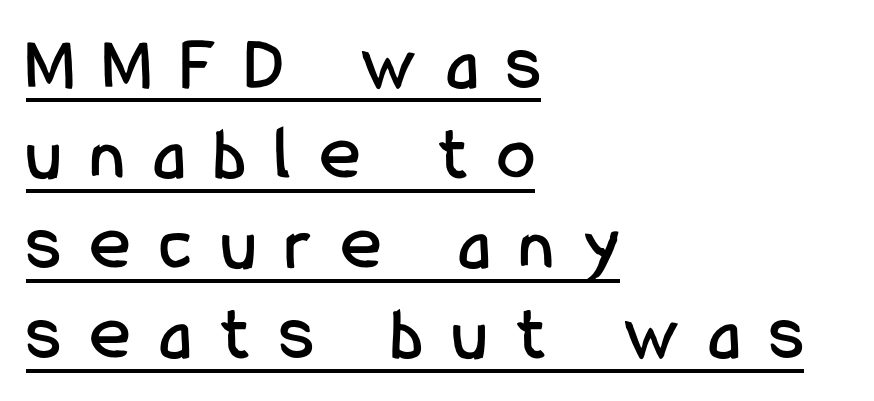
Character widths vary here, with narrow letters taking less room than wide ones. The text was rendered using a sans face with plain stroke endings. Left-aligned paragraph, ragged on the right. The axis of the letterforms is exactly vertical. Has an underline been added? It has.
